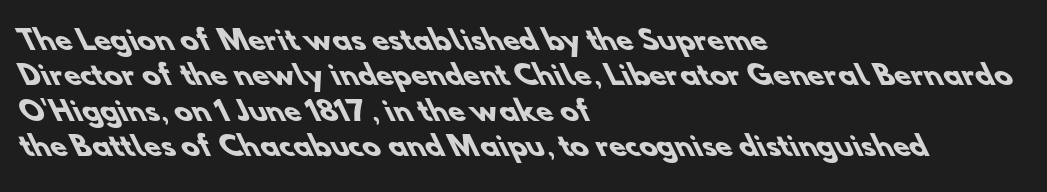
Q: Is the text bold? A: Yes.
Q: Is the text underlined? A: No.
Q: How is the paragraph aligned? A: Left-aligned.
Q: Is the spacing between letters normal or unusually wide? A: Normal.
Q: Is the spacing between lines tight, normal or loose? A: Normal.
